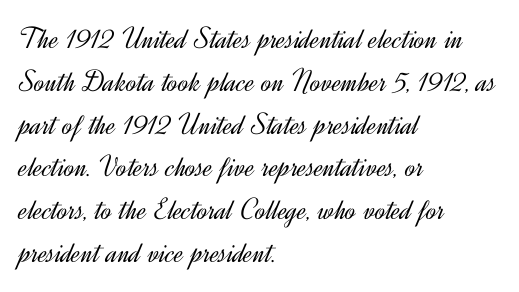
The image shows 31 px light sans-serif type; set left-aligned, normal line spacing (1.38x), normal letter spacing, not underlined; a small x-height.
